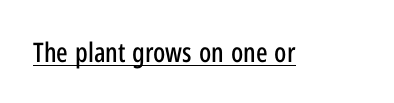
Q: Is the text italic (slanted)? A: No, it is upright.
Q: Is the text underlined? A: Yes.
Q: Is the spacing between letters normal or unusually wide? A: Normal.
